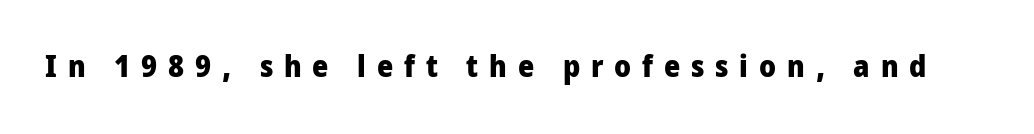
The image shows 31 px heavy, condensed sans-serif type, upright; set unusually wide letter spacing (+0.35 em), not underlined; low stroke contrast and a large x-height.
